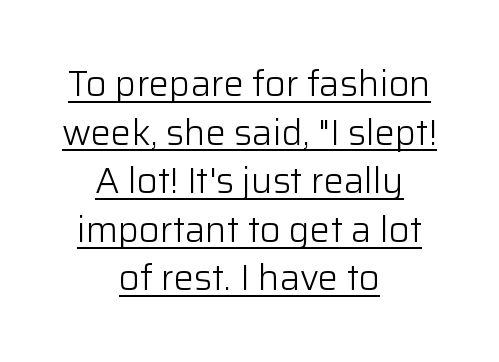
The weight would be labelled regular, book, light, or lighter still. Note the varied advance widths — an 'i' is clearly narrower than an 'm'. A student would call this center alignment; a typographer would say set centered. Grotesque or geometric, the face here clearly has no serifs. In terms of posture, this sample is upright. Standard letterfit; no display-style spreading of the glyphs.
